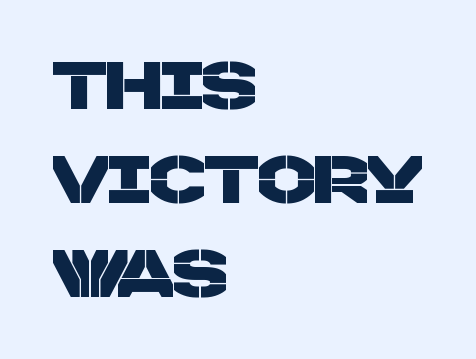
{"serif": "no", "width": "normal", "stroke_contrast": "low", "x_height": "large", "monospaced": "no", "underline": "no", "align": "left", "line_spacing": "normal", "line_spacing_ratio": 1.4, "letter_spacing": "normal", "letter_spacing_em": 0.0, "glyph_px": 67}
